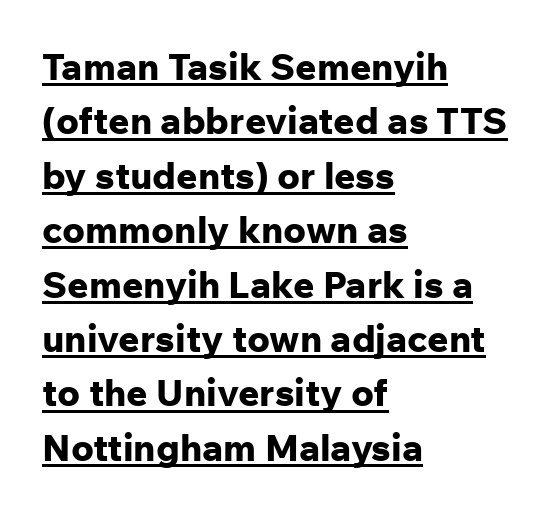
{"serif": "no", "italic": "no", "bold": "yes", "weight": "bold", "width": "normal", "stroke_contrast": "low", "x_height": "medium", "monospaced": "no", "underline": "yes", "align": "left", "line_spacing": "normal", "line_spacing_ratio": 1.47, "letter_spacing": "normal", "letter_spacing_em": 0.0, "glyph_px": 37}
